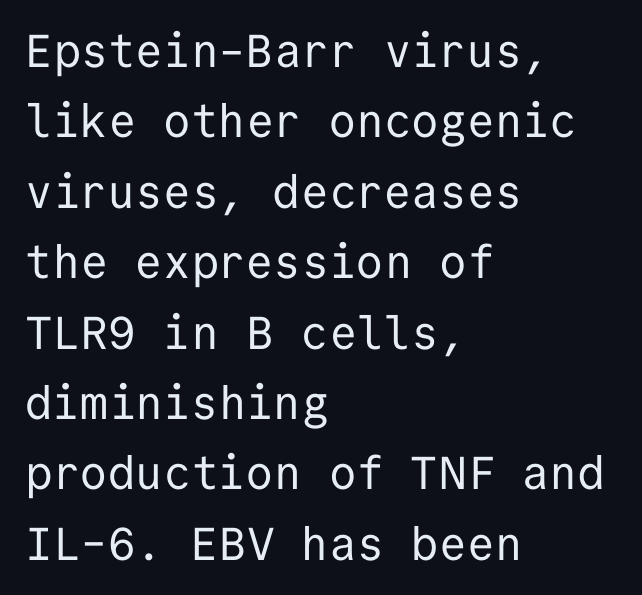
The rendering keeps characters at their native spacing. The font is comparable to plain body text, perhaps lighter. The space between consecutive lines is moderate. Where is the straight margin? On the left. The axis of the letterforms is exactly vertical. The string is rendered with underlining switched off.
